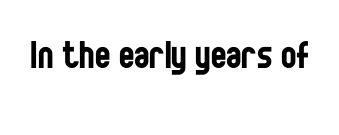
The image shows 46 px regular-weight, condensed sans-serif type, upright; set normal letter spacing, not underlined; low stroke contrast and a large x-height.
